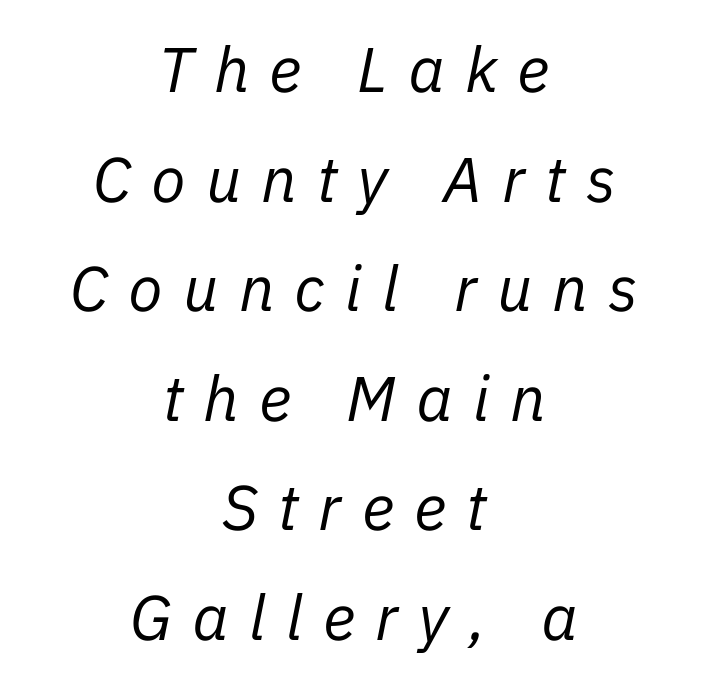
The image shows 63 px regular-weight type, italic (leaning right); set centered, line spacing 1.74x, unusually wide letter spacing (+0.32 em), not underlined; low stroke contrast and a medium x-height.
